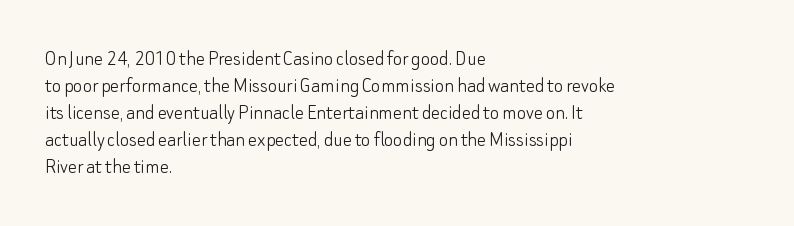
Beneath every word, the page is bare. The lettering holds an erect, upright posture throughout. Caption: face not bold, strokes unweighted. The gaps between neighbouring characters are ordinary and unremarkable.
